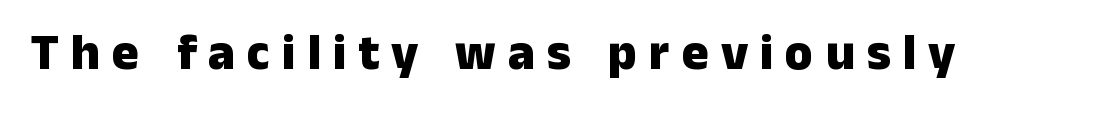
Every character sits straight up, as roman type does. Note the varied advance widths — an 'i' is clearly narrower than an 'm'. Compared with typical body copy, the letter spacing here is much looser. Grotesque or geometric, the face here clearly has no serifs.
